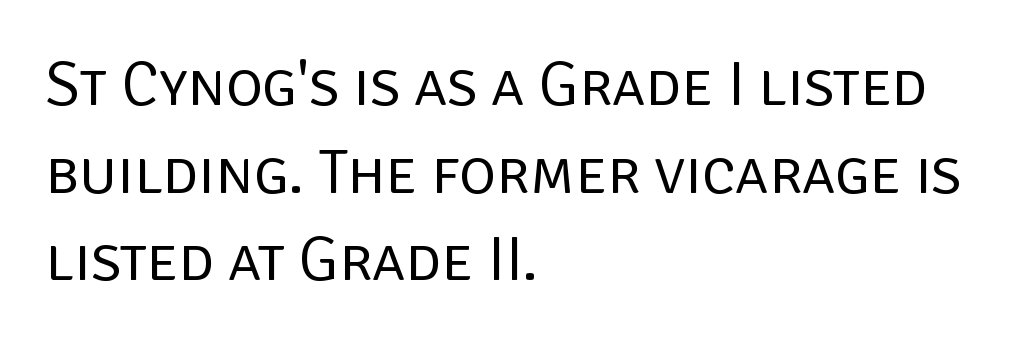
Q: Is the text bold? A: No.
Q: Is the text italic (slanted)? A: No, it is upright.
Q: Is the typeface a serif or a sans-serif typeface? A: Sans-serif.
Q: Is the text underlined? A: No.
Q: How is the paragraph aligned? A: Left-aligned.
Q: Is the spacing between letters normal or unusually wide? A: Normal.
Q: Is the spacing between lines tight, normal or loose? A: Normal.
Q: Width (condensed, normal, or wide)? A: Normal.
Q: Stroke contrast? A: Low.
Q: x-height? A: Large.
Q: Monospaced? A: No.
